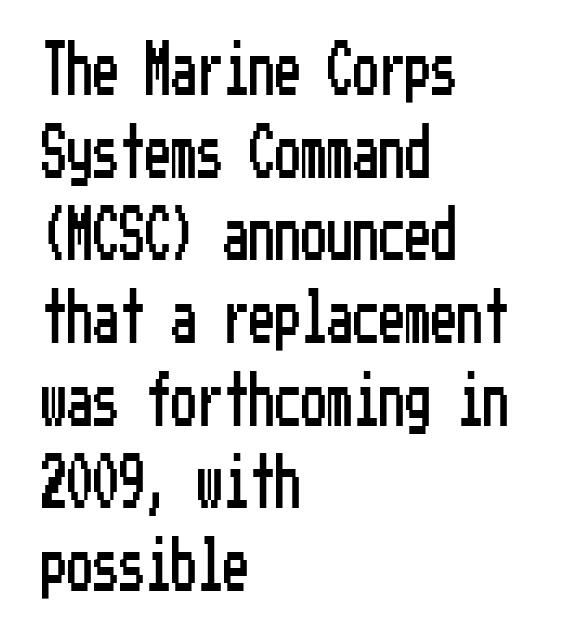
The specimen omits any rule beneath the text block's lines. Left-aligned paragraph, ragged on the right. Students, note that the glyphs here touch the page at normal intervals. Interline gaps are of average width in this sample. In terms of posture, this sample is upright.
